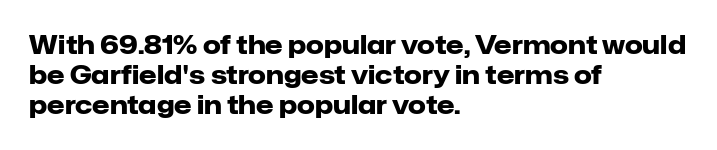
The passage shown is emphatically bold. The space directly below the letters is spotless. Tracking here is standard; glyphs follow each other at the usual distance. Where is the straight margin? On the left.
